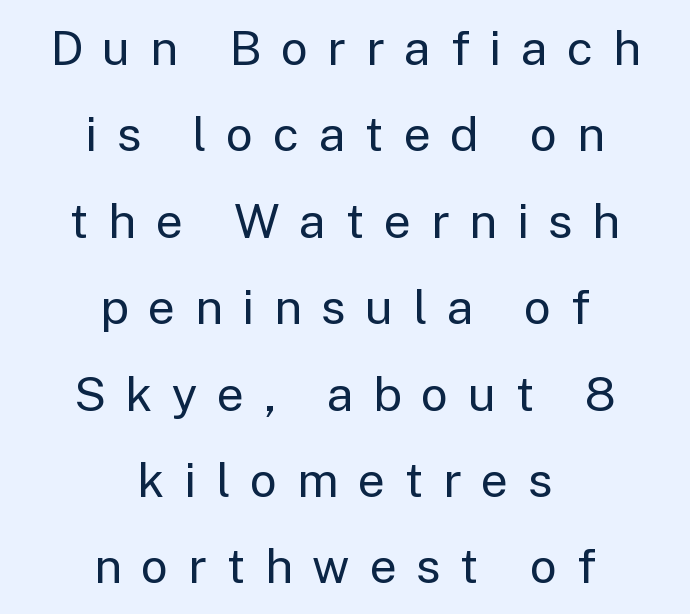
Q: Is the text bold? A: No.
Q: Is the text italic (slanted)? A: No, it is upright.
Q: Is the typeface a serif or a sans-serif typeface? A: Sans-serif.
Q: Is the text underlined? A: No.
Q: How is the paragraph aligned? A: Centered.
Q: Is the spacing between letters normal or unusually wide? A: Unusually wide.
Q: Width (condensed, normal, or wide)? A: Normal.
Q: Stroke contrast? A: Low.
Q: x-height? A: Medium.
Q: Monospaced? A: No.
